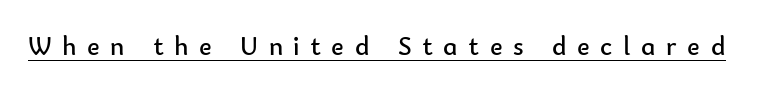
{"italic": "no", "bold": "no", "underline": "yes", "letter_spacing": "wide", "letter_spacing_em": 0.39, "glyph_px": 27}
